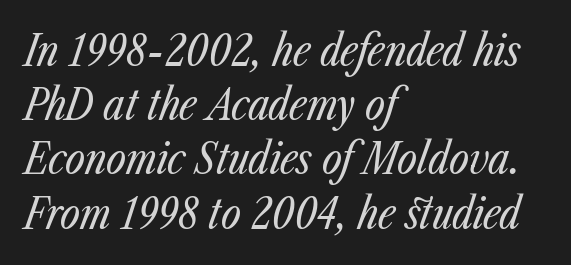
Between one letter and the next there's only the usual sliver of space. Has an underline been added? It has not. The face used here is proportionally spaced, like ordinary book or web type. Regarding leading, the lines here are spaced in the standard way. Compared with a centered layout, this one pins lines to the left instead.
